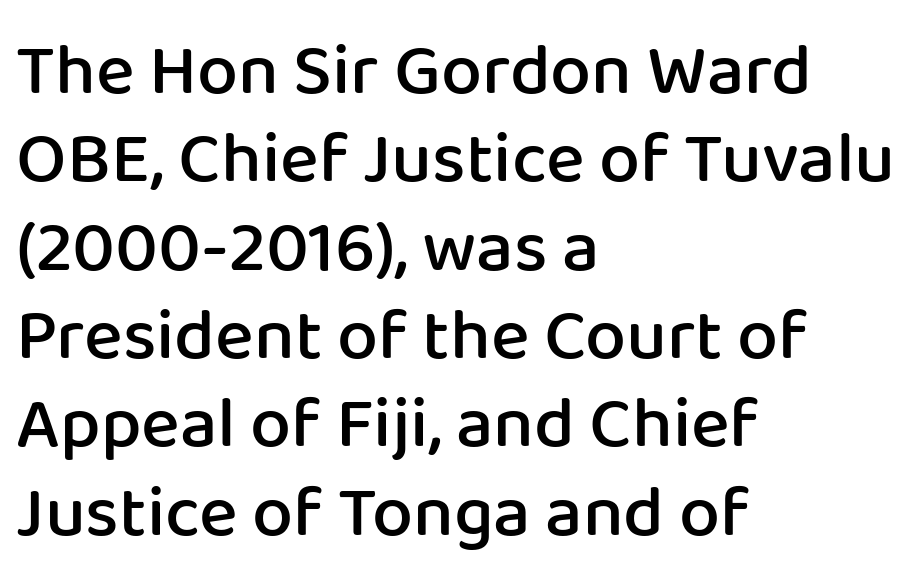
{"serif": "no", "italic": "no", "bold": "semi", "weight": "semibold", "width": "normal", "stroke_contrast": "low", "x_height": "medium", "monospaced": "no", "underline": "no", "align": "left", "line_spacing_ratio": 1.21, "letter_spacing": "normal", "letter_spacing_em": 0.0, "glyph_px": 73}
